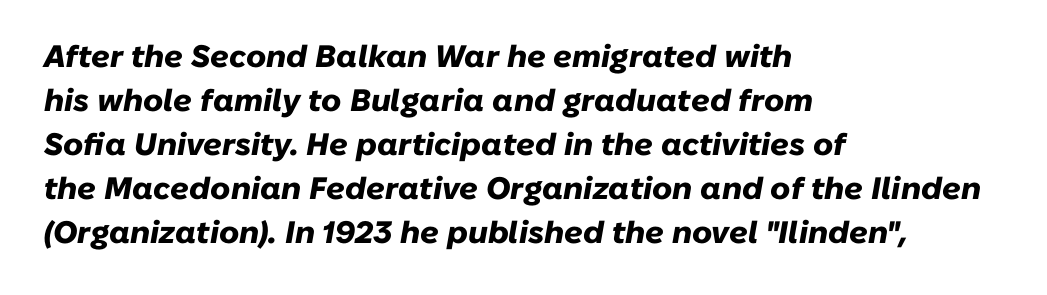
The image shows 31 px heavy type, italic (leaning right); set left-aligned, normal line spacing (1.42x), normal letter spacing, not underlined; low stroke contrast and a medium x-height.
